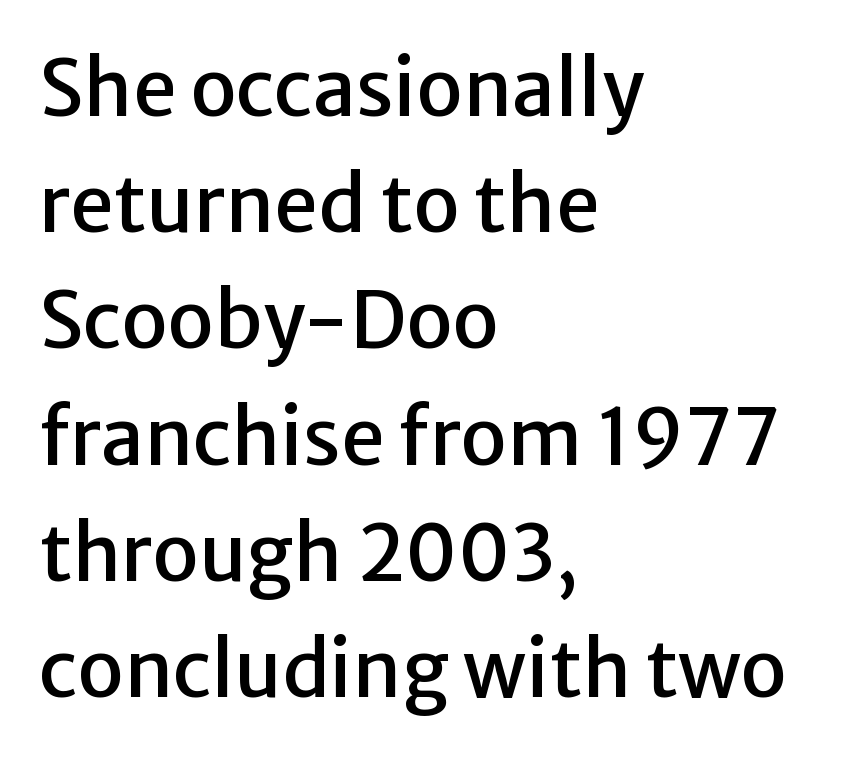
Q: Is the text italic (slanted)? A: No, it is upright.
Q: Is the typeface a serif or a sans-serif typeface? A: Sans-serif.
Q: Is the text underlined? A: No.
Q: How is the paragraph aligned? A: Left-aligned.
Q: Is the spacing between letters normal or unusually wide? A: Normal.
Q: Is the spacing between lines tight, normal or loose? A: Normal.
Q: Width (condensed, normal, or wide)? A: Normal.
Q: Stroke contrast? A: Low.
Q: x-height? A: Medium.
Q: Monospaced? A: No.
